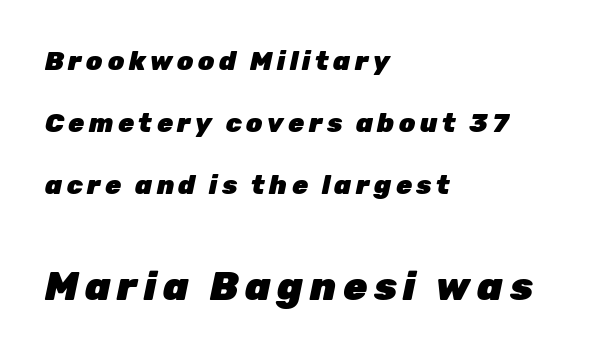
Summary of vertical rhythm: relaxed, with wide interline spacing. The letters advance in unequal steps, a hallmark of proportional type. In this sample the second text group is rendered at the bigger scale. The lines are quadded left. The font's italic variant was chosen for this text.
